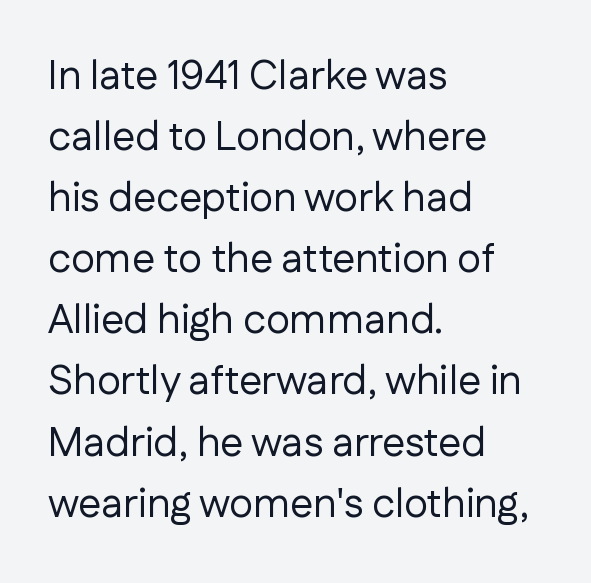
Q: Is the text bold? A: No.
Q: Is the text italic (slanted)? A: No, it is upright.
Q: Is the typeface a serif or a sans-serif typeface? A: Sans-serif.
Q: Is the text underlined? A: No.
Q: How is the paragraph aligned? A: Left-aligned.
Q: Is the spacing between letters normal or unusually wide? A: Normal.
Q: Is the spacing between lines tight, normal or loose? A: Normal.
Q: Width (condensed, normal, or wide)? A: Normal.
Q: Stroke contrast? A: Low.
Q: x-height? A: Medium.
Q: Monospaced? A: No.
